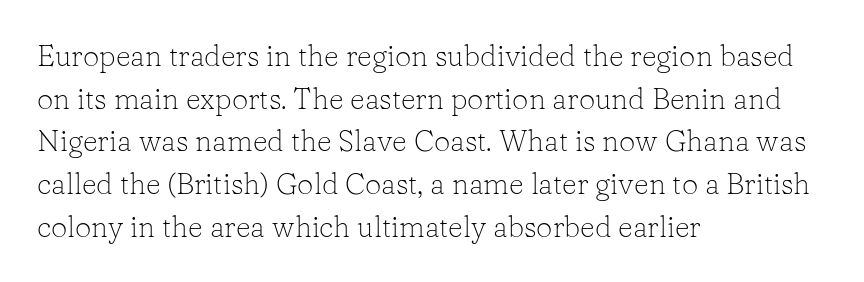
{"serif": "yes", "italic": "no", "bold": "no", "weight": "light", "width": "normal", "stroke_contrast": "low", "x_height": "medium", "monospaced": "no", "underline": "no", "align": "left", "line_spacing": "normal", "line_spacing_ratio": 1.47, "letter_spacing": "normal", "letter_spacing_em": 0.0, "glyph_px": 29}
